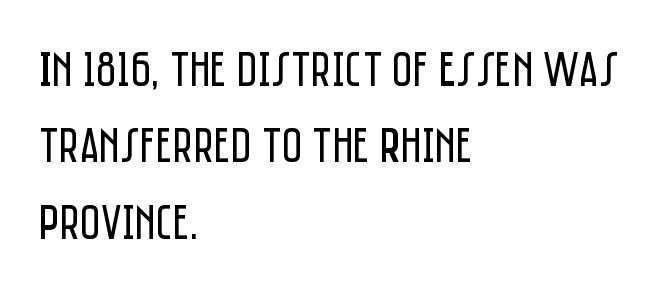
No feet cap the strokes, marking this as sans-serif type. The face used here is rendered with its standard letterfit. If you measured baseline to baseline, you'd find a middling distance. Bare-footed words on every line. Here the designer chose a conventional face with non-uniform glyph widths.
